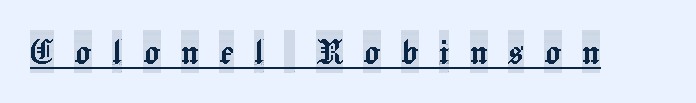
{"serif": "yes", "italic": "no", "width": "condensed", "x_height": "large", "monospaced": "no", "underline": "yes", "letter_spacing": "wide", "letter_spacing_em": 0.47, "glyph_px": 43}
